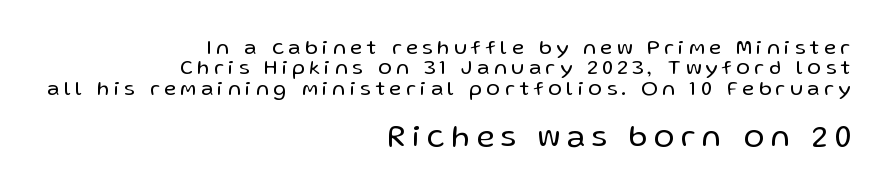
{"serif": "no", "italic": "no", "bold": "no", "weight": "regular", "width": "normal", "stroke_contrast": "low", "x_height": "medium", "monospaced": "no", "underline": "no", "align": "right", "line_spacing": "tight", "line_spacing_ratio": 0.97, "letter_spacing": "wide", "letter_spacing_em": 0.22, "larger_block": "second", "size_ratio": 1.48, "glyph_px": 31}
